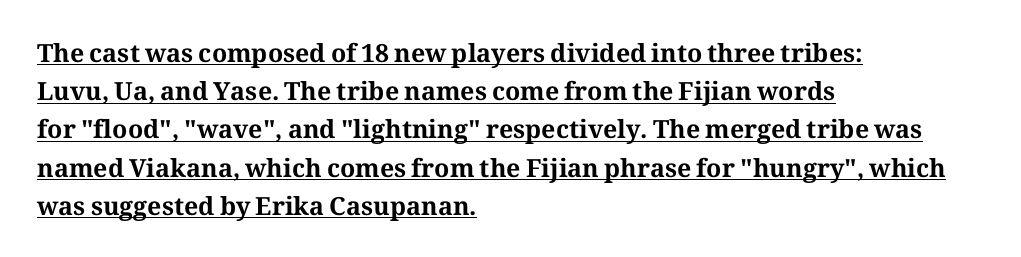
Q: Is the text bold? A: Yes.
Q: Is the text italic (slanted)? A: No, it is upright.
Q: Is the text underlined? A: Yes.
Q: How is the paragraph aligned? A: Left-aligned.
Q: Is the spacing between letters normal or unusually wide? A: Normal.
Q: Is the spacing between lines tight, normal or loose? A: Normal.
